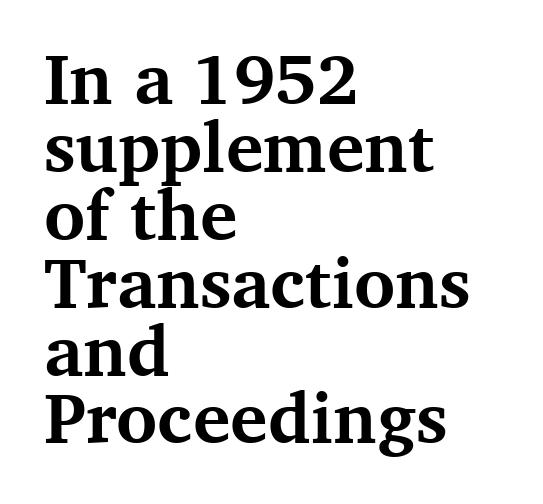
{"serif": "yes", "italic": "no", "bold": "yes", "weight": "bold", "width": "normal", "stroke_contrast": "medium", "x_height": "medium", "monospaced": "no", "underline": "no", "align": "left", "line_spacing": "tight", "line_spacing_ratio": 0.97, "letter_spacing": "normal", "letter_spacing_em": 0.0, "glyph_px": 70}
